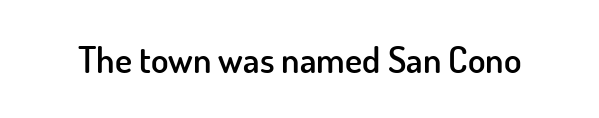
{"serif": "no", "italic": "no", "bold": "semi", "weight": "semibold", "width": "normal", "stroke_contrast": "low", "x_height": "small", "monospaced": "no", "underline": "no", "letter_spacing": "normal", "letter_spacing_em": 0.0, "glyph_px": 36}
